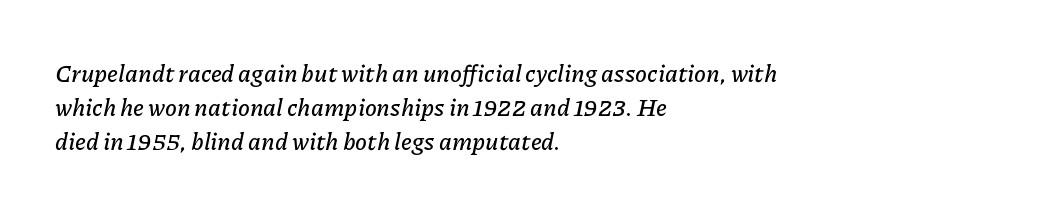
{"italic": "yes", "lean": "right", "slant_degrees": 11, "underline": "no", "align": "left", "line_spacing": "normal", "line_spacing_ratio": 1.41, "letter_spacing": "normal", "letter_spacing_em": 0.0, "glyph_px": 24}
